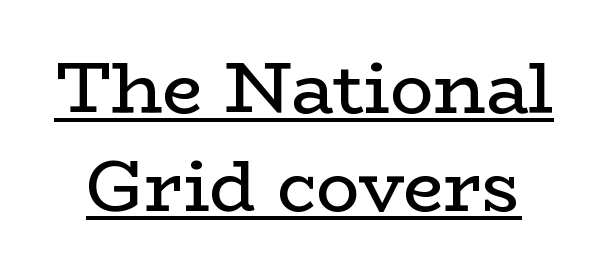
{"serif": "yes", "italic": "no", "bold": "no", "weight": "regular", "width": "wide", "stroke_contrast": "low", "x_height": "medium", "monospaced": "no", "underline": "yes", "line_spacing": "normal", "line_spacing_ratio": 1.36, "letter_spacing": "normal", "letter_spacing_em": 0.0, "glyph_px": 72}
